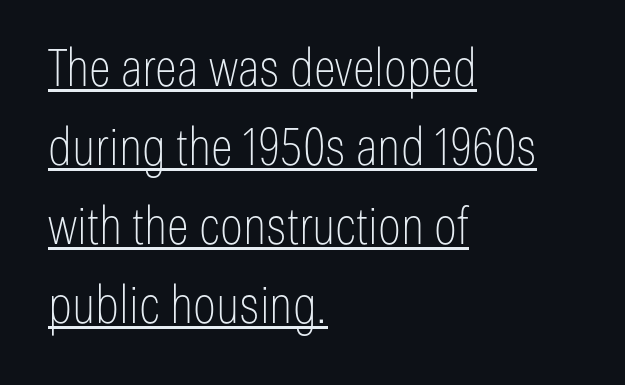
{"serif": "no", "italic": "no", "bold": "no", "weight": "thin", "width": "condensed", "stroke_contrast": "low", "x_height": "medium", "monospaced": "no", "underline": "yes", "align": "left", "line_spacing": "normal", "line_spacing_ratio": 1.52, "letter_spacing": "normal", "letter_spacing_em": 0.0, "glyph_px": 52}
